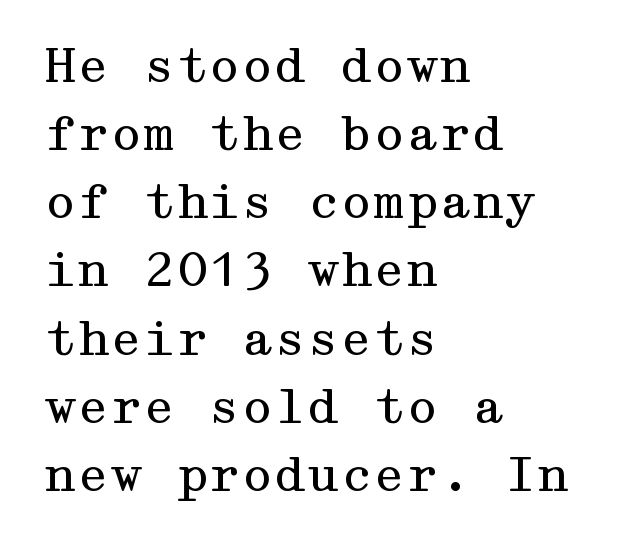
Unlike a clean sans, this face finishes its strokes with serifs. The weight tops out at a normal text grade. The typesetter chose a ragged-right arrangement here. Reading down the column, the eye jumps a familiar distance to each next line.
